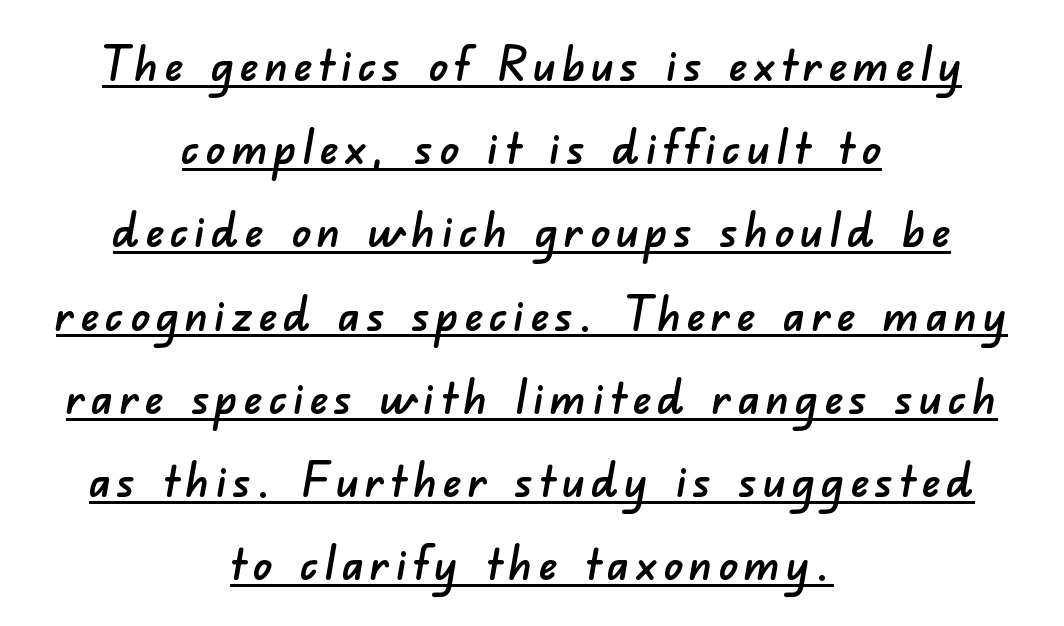
The image shows 47 px sans-serif type; set centered, line spacing 1.77x, underlined; low stroke contrast and a small x-height.
